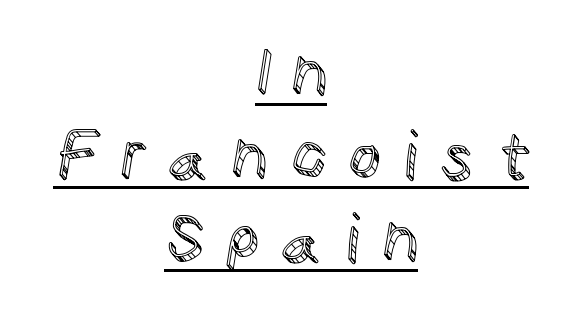
Does a line run under the words? Yes, clearly. Reading down the column, the eye jumps a familiar distance to each next line. This sample is center-justified, so both line endings float freely. The letters advance in unequal steps, a hallmark of proportional type. Caption: expanded tracking, letters set apart.
